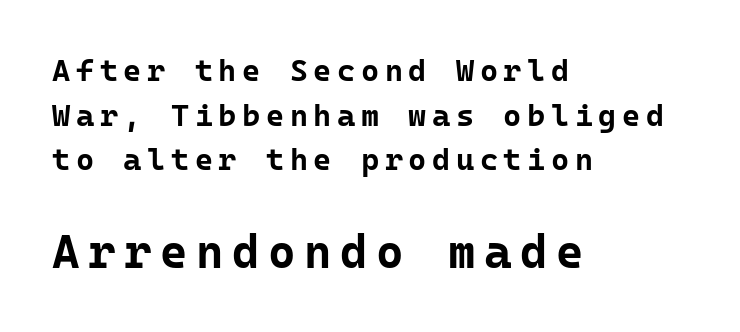
The image shows 47 px bold sans-serif type, upright, monospaced; set left-aligned, normal line spacing (1.44x), not underlined; the second (bottom) block is 1.52x larger; low stroke contrast and a medium x-height.
